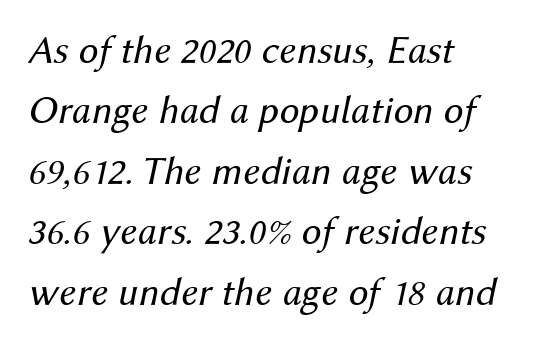
{"italic": "yes", "lean": "right", "slant_degrees": 12, "bold": "no", "weight": "regular", "width": "normal", "stroke_contrast": "medium", "x_height": "medium", "monospaced": "no", "underline": "no", "align": "left", "line_spacing": "normal", "line_spacing_ratio": 1.51, "letter_spacing": "normal", "letter_spacing_em": 0.0, "glyph_px": 40}
